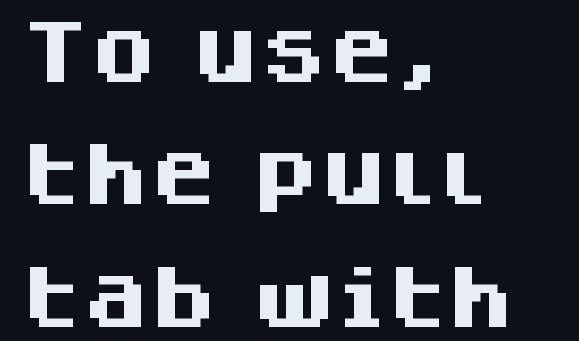
Q: Is the text bold? A: Yes.
Q: Is the text italic (slanted)? A: No, it is upright.
Q: Is the typeface a serif or a sans-serif typeface? A: Sans-serif.
Q: Is the text underlined? A: No.
Q: How is the paragraph aligned? A: Left-aligned.
Q: Is the spacing between letters normal or unusually wide? A: Normal.
Q: Width (condensed, normal, or wide)? A: Normal.
Q: Stroke contrast? A: Medium.
Q: x-height? A: Large.
Q: Monospaced? A: No.
